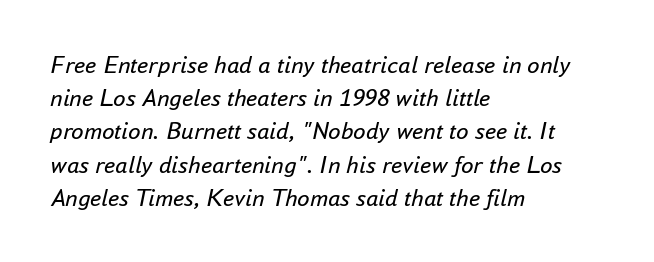
The image shows 25 px text type, italic (leaning right); set left-aligned, normal line spacing (1.33x), normal letter spacing, not underlined.
